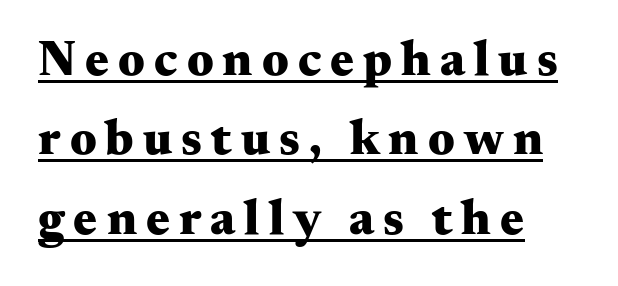
Q: Is the text bold? A: Yes.
Q: Is the text italic (slanted)? A: No, it is upright.
Q: Is the typeface a serif or a sans-serif typeface? A: Serif.
Q: Is the text underlined? A: Yes.
Q: How is the paragraph aligned? A: Left-aligned.
Q: Is the spacing between lines tight, normal or loose? A: Normal.
Q: Width (condensed, normal, or wide)? A: Wide.
Q: Stroke contrast? A: Medium.
Q: x-height? A: Small.
Q: Monospaced? A: No.
